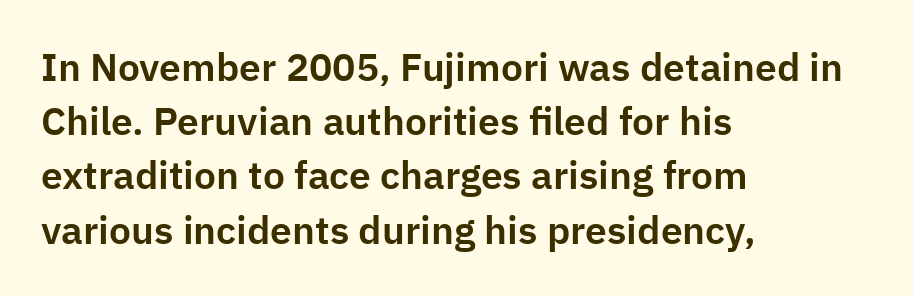
The area under the type is left untouched. A typesetter would call this proportional, since set widths differ per character. The leading is moderate, giving the passage an even texture. Notice how the stems are strictly vertical — no italics here.
